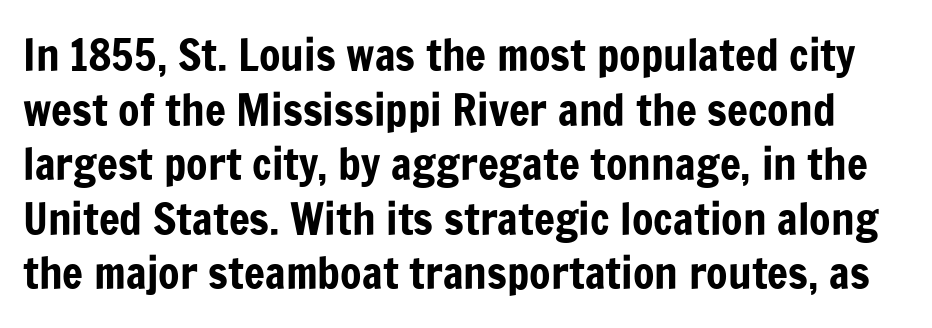
The area under the type is left untouched. This is the regular roman posture of the typeface. The tracking reads as untouched default to a designer's eye. A typesetter would call this proportional, since set widths differ per character. Grotesque or geometric, the face here clearly has no serifs.
